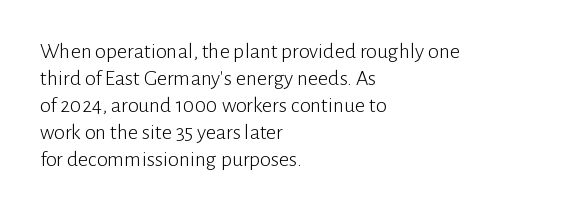
{"italic": "no", "bold": "no", "underline": "no", "align": "left", "line_spacing_ratio": 1.23, "letter_spacing": "normal", "letter_spacing_em": 0.0, "glyph_px": 22}
